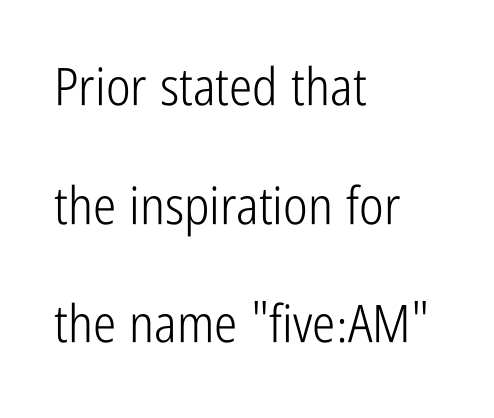
The image shows 52 px light, condensed sans-serif type, upright; set left-aligned, loose line spacing (2.28x), normal letter spacing, not underlined; low stroke contrast and a medium x-height.
